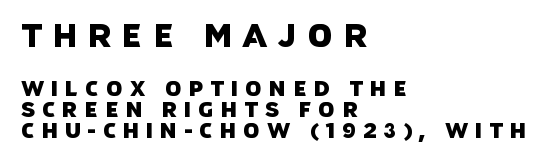
{"serif": "no", "width": "normal", "stroke_contrast": "low", "x_height": "large", "monospaced": "no", "underline": "no", "align": "left", "line_spacing": "tight", "line_spacing_ratio": 1.0, "letter_spacing": "wide", "letter_spacing_em": 0.33, "larger_block": "first", "size_ratio": 1.52, "glyph_px": 32}
